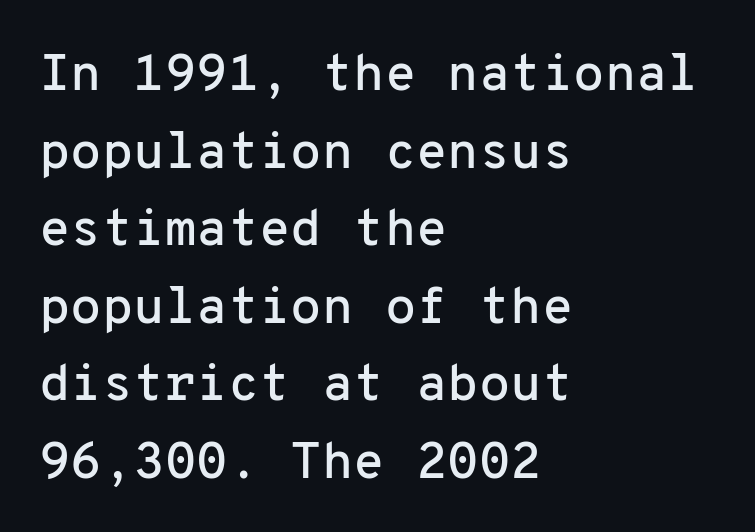
Q: Is the text italic (slanted)? A: No, it is upright.
Q: Is the typeface a serif or a sans-serif typeface? A: Sans-serif.
Q: Is the text underlined? A: No.
Q: How is the paragraph aligned? A: Left-aligned.
Q: Is the spacing between letters normal or unusually wide? A: Normal.
Q: Is the spacing between lines tight, normal or loose? A: Normal.
Q: Width (condensed, normal, or wide)? A: Normal.
Q: Stroke contrast? A: Low.
Q: x-height? A: Medium.
Q: Monospaced? A: Yes.
